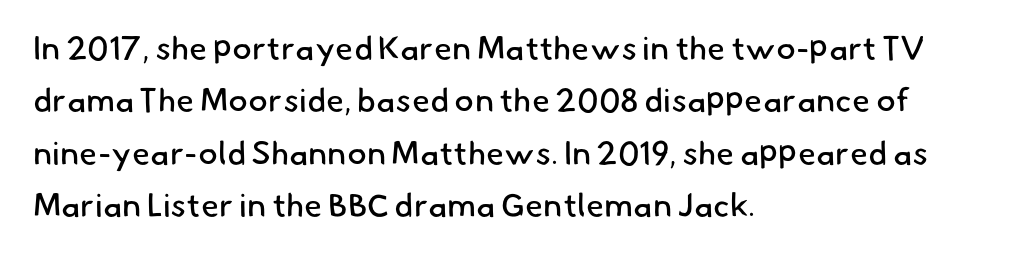
{"serif": "no", "bold": "no", "weight": "regular", "width": "normal", "stroke_contrast": "low", "x_height": "small", "monospaced": "no", "underline": "no", "align": "left", "line_spacing": "normal", "line_spacing_ratio": 1.59, "letter_spacing": "normal", "letter_spacing_em": 0.0, "glyph_px": 33}
